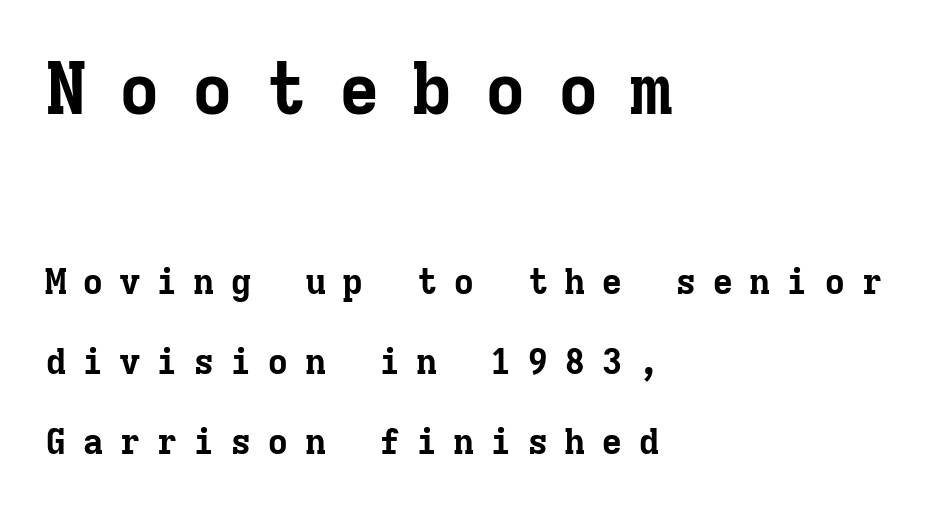
Caption: expanded tracking, letters set apart. The characters look thick and weighty, a clear bold. The passage shown is typed in a monospace face where columns stay perfectly aligned. If you measured baseline to baseline, you'd find a long distance. Notice how the passage keeps a crisp vertical edge on the left only. Which of the two is more prominent by size? The first, at the top.
